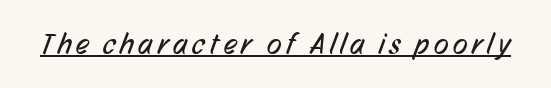
Q: Is the text bold? A: No.
Q: Is the typeface a serif or a sans-serif typeface? A: Sans-serif.
Q: Is the text underlined? A: Yes.
Q: Width (condensed, normal, or wide)? A: Condensed.
Q: Stroke contrast? A: Low.
Q: x-height? A: Medium.
Q: Monospaced? A: No.
